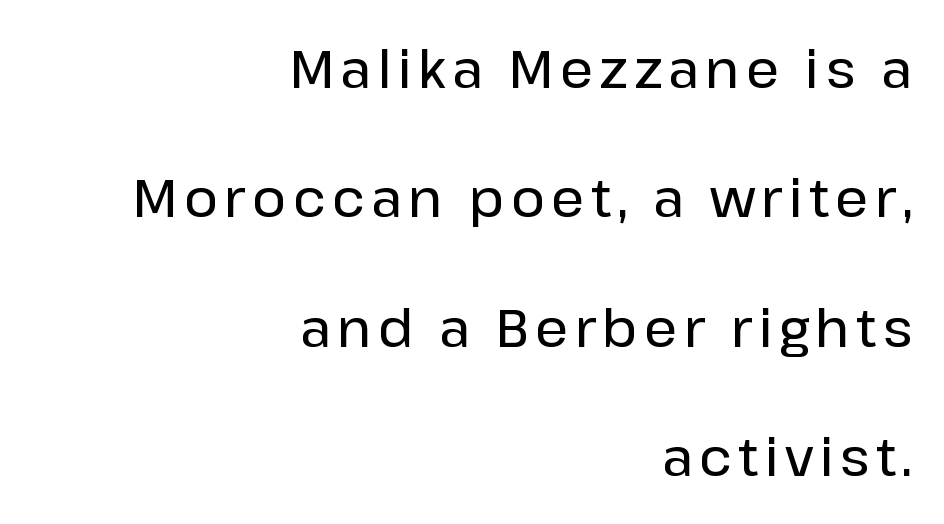
The image shows 52 px sans-serif type, upright; set right-aligned, loose line spacing (2.49x), not underlined; low stroke contrast and a medium x-height.
